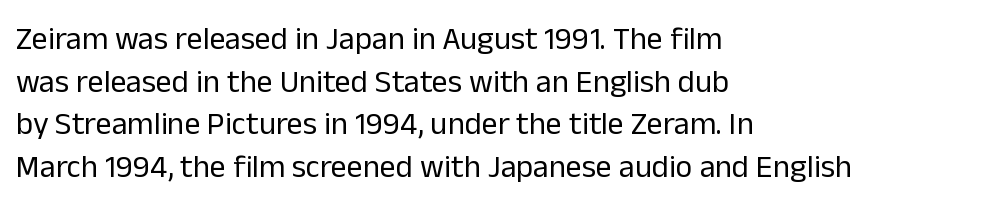
{"serif": "no", "italic": "no", "bold": "no", "weight": "regular", "width": "normal", "stroke_contrast": "low", "x_height": "medium", "monospaced": "no", "underline": "no", "align": "left", "line_spacing": "normal", "line_spacing_ratio": 1.33, "letter_spacing": "normal", "letter_spacing_em": 0.0, "glyph_px": 32}
